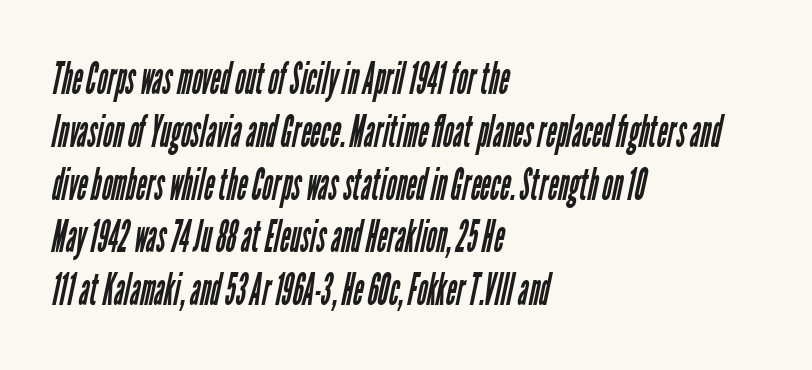
Heaviness? Minimal to ordinary, like unemphasized prose. Is this a fixed-width face? No — the glyphs have proportional, varying widths. The rag falls on the right side of this text block. There is no visible air inserted between adjacent glyphs. Descenders are the only things crossing below the line. The characters display no serif detailing; their extremities are plain.
